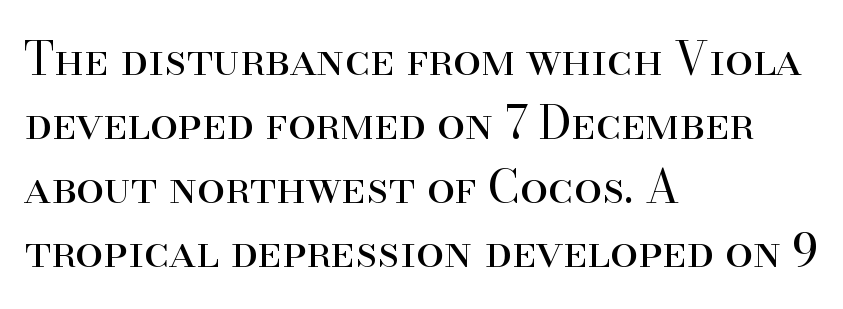
Posture: straight, roman, zero tilt. The lines in this sample share a left origin and differ only in where they stop. Examine the stroke ends and you'll spot serifs. Normally led — the rows are evenly, conventionally spaced. Do the characters align in a grid? No, the font is proportional. Only glyphs here, with clear space below each row.
